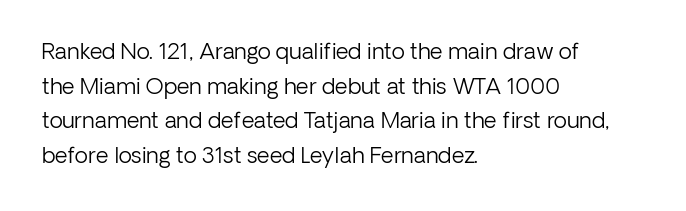
Q: Is the text bold? A: No.
Q: Is the text italic (slanted)? A: No, it is upright.
Q: Is the text underlined? A: No.
Q: How is the paragraph aligned? A: Left-aligned.
Q: Is the spacing between letters normal or unusually wide? A: Normal.
Q: Is the spacing between lines tight, normal or loose? A: Normal.
